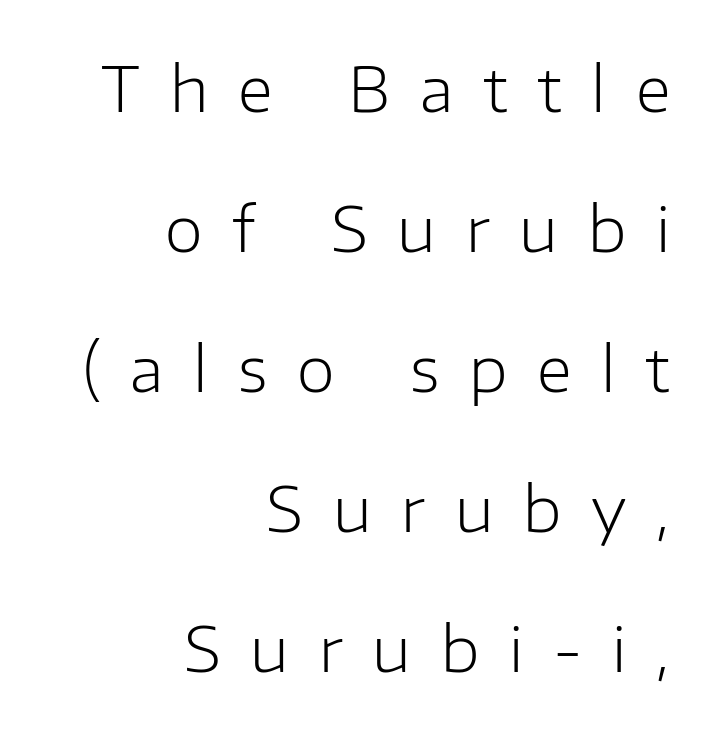
The image shows 62 px light sans-serif type, upright; set right-aligned, loose line spacing (2.26x), unusually wide letter spacing (+0.48 em), not underlined; low stroke contrast and a medium x-height.
